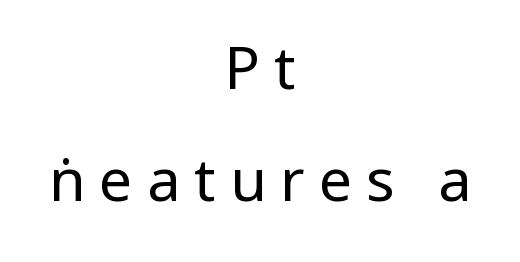
A bare baseline throughout the passage. Note the varied advance widths — an 'i' is clearly narrower than an 'm'. The font sits on the lighter half of the weight spectrum, regular included. Examine the stroke ends and you'll find no serifs. Look at the tracking — it's clearly loosened, letters drifting apart.
